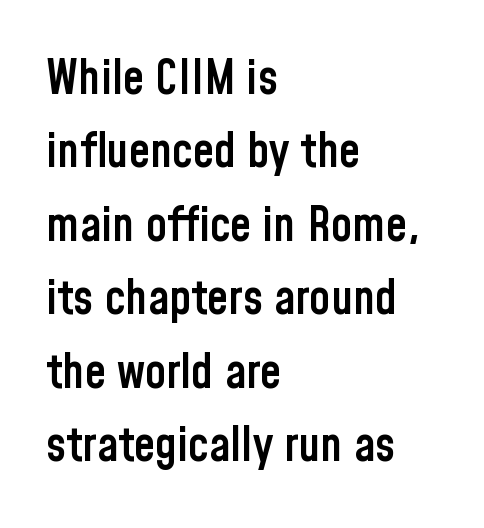
Words float on clear page, feet unadorned. The rendering keeps characters at their native spacing. Stems and bowls a touch heavier than normal — semibold. Think of a printed novel: that variable character pitch is what you see here.
